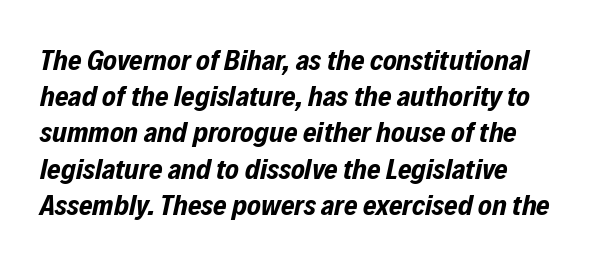
Think of a printed novel: that variable character pitch is what you see here. What stands out about the letter spacing? Nothing — it is the standard amount. This sample keeps an unexceptional amount of space between lines. The gap between lines stays unmarked.
